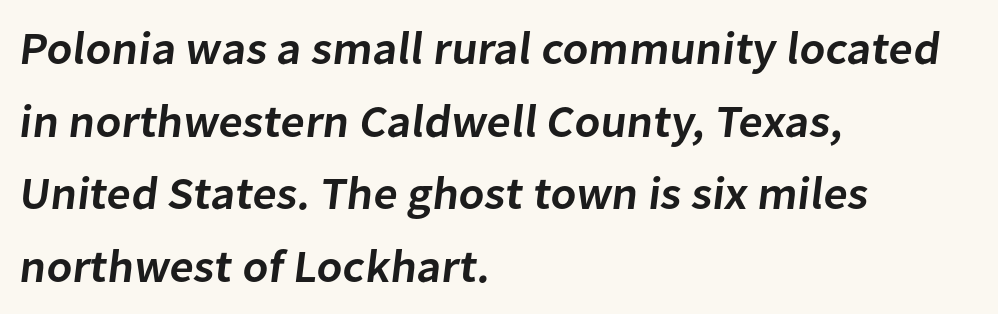
{"serif": "no", "bold": "semi", "weight": "semibold", "width": "normal", "stroke_contrast": "low", "x_height": "medium", "monospaced": "no", "underline": "no", "align": "left", "line_spacing": "normal", "line_spacing_ratio": 1.58, "letter_spacing": "normal", "letter_spacing_em": 0.0, "glyph_px": 46}
